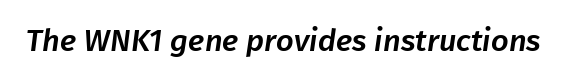
Q: Is the typeface a serif or a sans-serif typeface? A: Sans-serif.
Q: Is the text underlined? A: No.
Q: Is the spacing between letters normal or unusually wide? A: Normal.
Q: Width (condensed, normal, or wide)? A: Normal.
Q: Stroke contrast? A: Low.
Q: x-height? A: Medium.
Q: Monospaced? A: No.
